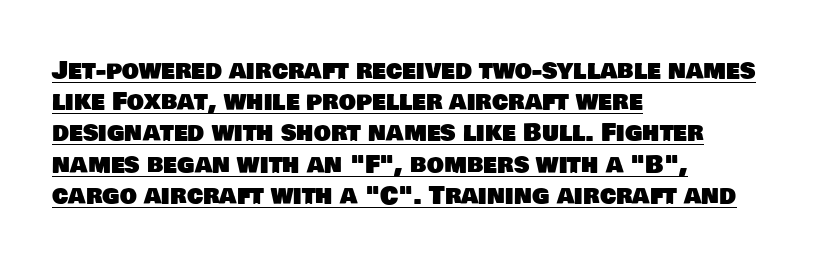
{"underline": "yes", "align": "left", "line_spacing": "normal", "line_spacing_ratio": 1.3, "letter_spacing": "normal", "letter_spacing_em": 0.0, "glyph_px": 24}
